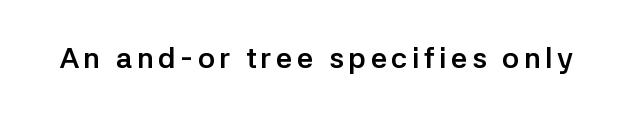
The image shows 29 px semibold sans-serif type, upright; set not underlined; low stroke contrast and a medium x-height.
